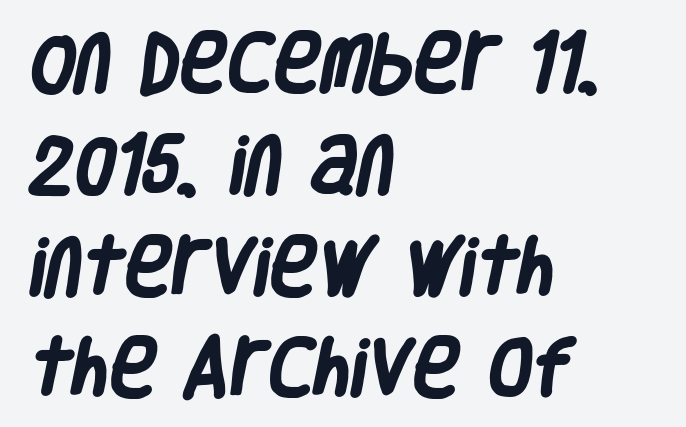
{"serif": "no", "bold": "yes", "weight": "heavy", "width": "condensed", "stroke_contrast": "low", "x_height": "large", "monospaced": "no", "underline": "no", "align": "left", "line_spacing": "normal", "line_spacing_ratio": 1.59, "letter_spacing": "normal", "letter_spacing_em": 0.0, "glyph_px": 64}
